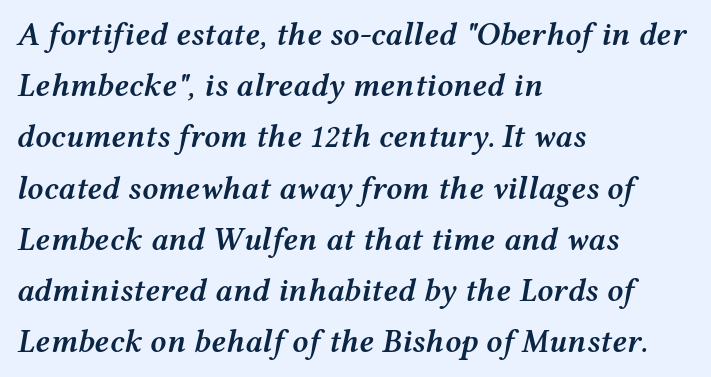
The image shows 32 px semibold, wide type, italic (leaning right); set left-aligned, normal line spacing (1.6x), normal letter spacing, not underlined; medium stroke contrast and a medium x-height.
